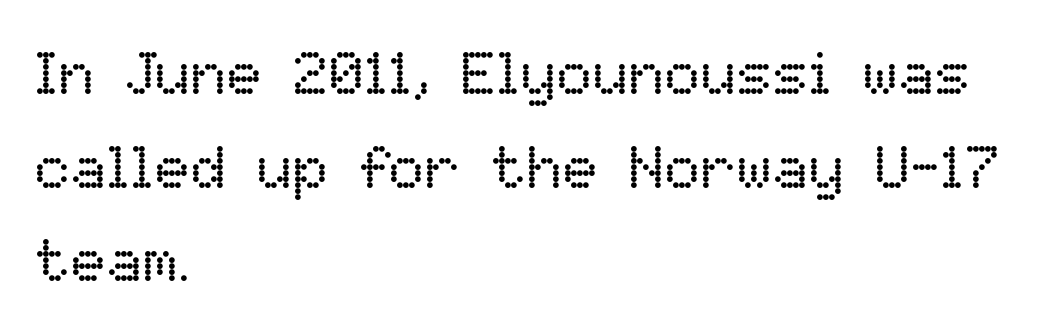
{"italic": "no", "bold": "no", "weight": "regular", "width": "normal", "stroke_contrast": "low", "x_height": "medium", "monospaced": "no", "underline": "no", "align": "left", "line_spacing": "normal", "line_spacing_ratio": 1.56, "letter_spacing": "normal", "letter_spacing_em": 0.0, "glyph_px": 60}
